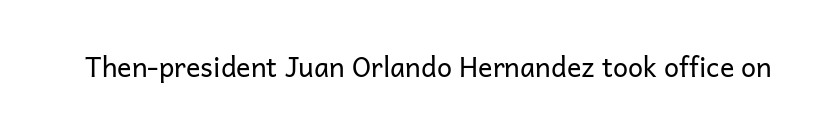
The image shows 27 px text type, upright; set normal letter spacing, not underlined.
